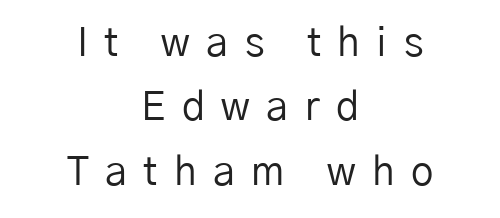
{"serif": "no", "italic": "no", "bold": "no", "weight": "regular", "width": "normal", "stroke_contrast": "low", "x_height": "medium", "monospaced": "no", "underline": "no", "align": "center", "line_spacing": "normal", "line_spacing_ratio": 1.61, "letter_spacing": "wide", "letter_spacing_em": 0.41, "glyph_px": 40}
